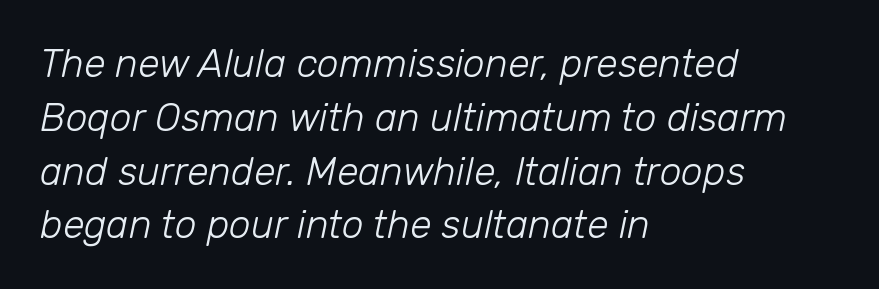
Q: Is the text bold? A: No.
Q: Is the text italic (slanted)? A: Yes, it leans right by about 12 degrees.
Q: Is the text underlined? A: No.
Q: How is the paragraph aligned? A: Left-aligned.
Q: Is the spacing between letters normal or unusually wide? A: Normal.
Q: Is the spacing between lines tight, normal or loose? A: Normal.
Q: Width (condensed, normal, or wide)? A: Normal.
Q: Stroke contrast? A: Low.
Q: x-height? A: Medium.
Q: Monospaced? A: No.
